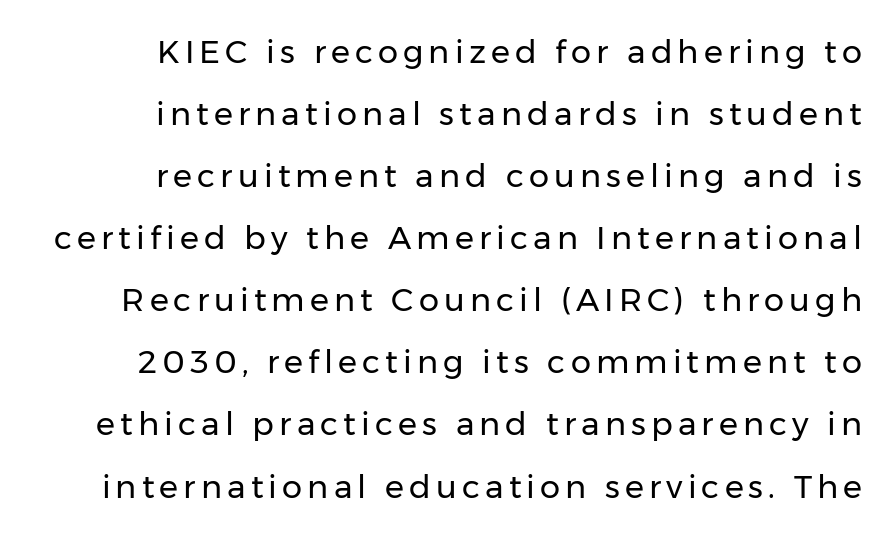
Does the type have serifs? No, each stem ends abruptly. Each new line begins a long way beneath the previous one. Any mark beneath the type? The region is blank. A typesetter would call this proportional, since set widths differ per character. Unbolded letterforms with no extra heft. The type sits square on the baseline with zero lean.
